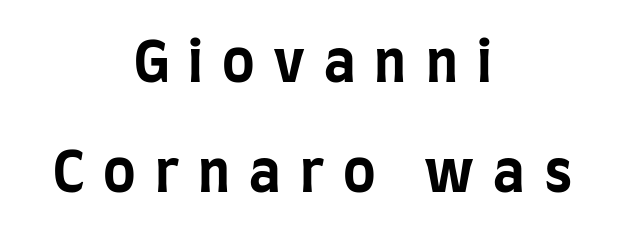
Both edges are ragged and mirror each other, which tells us the setting is centered. Only glyphs here, with clear space below each row. Here the glyphs are tracked loosely, breaking word shapes into spaced letters. The font is running at its bold setting. The text was rendered using a sans face with plain stroke endings.
